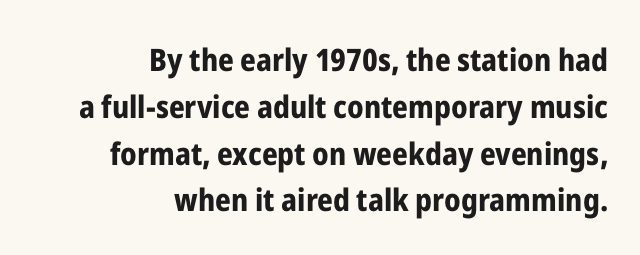
The image shows 31 px bold, condensed sans-serif type, upright; set right-aligned, normal line spacing (1.51x), normal letter spacing, not underlined; low stroke contrast and a medium x-height.
